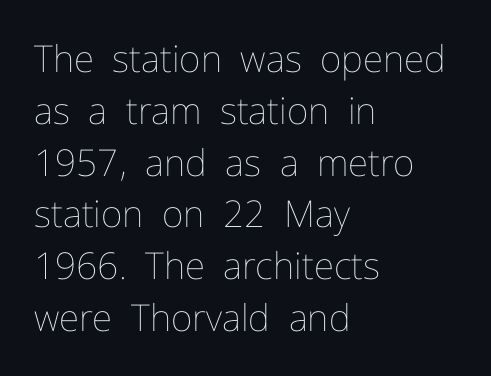
When letters stand straight like this, we call the style roman or upright. Each line starts at the same left margin while the right side varies. No extra ink here — the face is not bold. Rule under the text: the space is simply empty.
